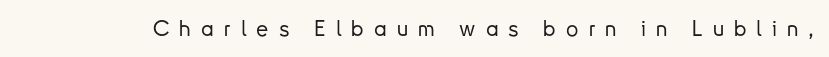
The image shows 22 px text type, upright; set unusually wide letter spacing (+0.46 em), not underlined.
